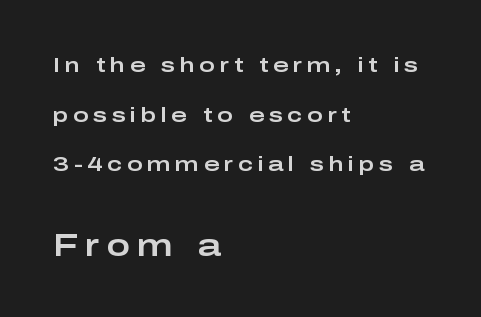
This is sans-serif lettering, the kind often seen on screens and signage. Regarding leading, the lines here are spaced well apart. The lines are quadded left. Looks like regular typesetting: each glyph gets only the width it needs.
